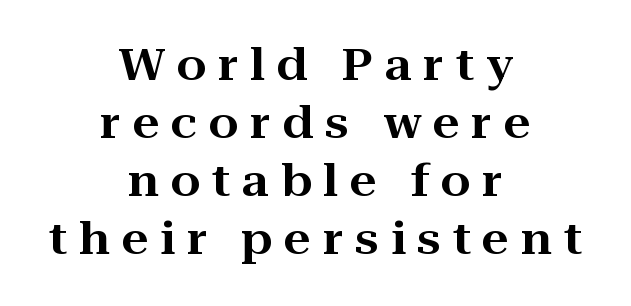
{"serif": "yes", "italic": "no", "width": "wide", "stroke_contrast": "high", "x_height": "medium", "monospaced": "no", "underline": "no", "align": "center", "line_spacing": "normal", "line_spacing_ratio": 1.35, "letter_spacing": "wide", "letter_spacing_em": 0.27, "glyph_px": 43}
